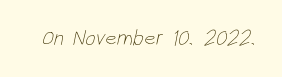
The image shows 22 px text type; set normal letter spacing, not underlined.
